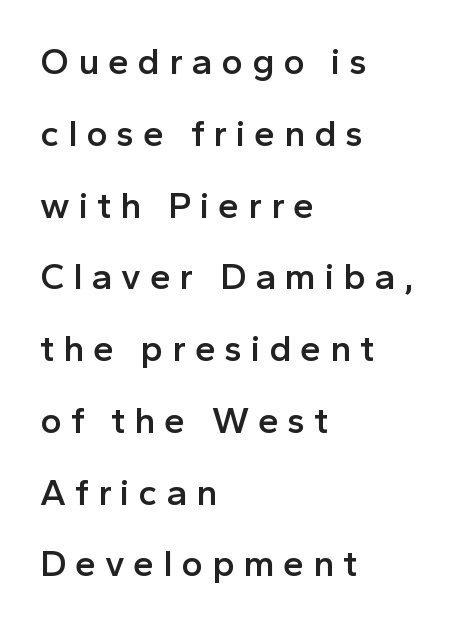
The image shows 37 px semibold sans-serif type, upright; set left-aligned, loose line spacing (1.94x), unusually wide letter spacing (+0.24 em), not underlined; a medium x-height.
